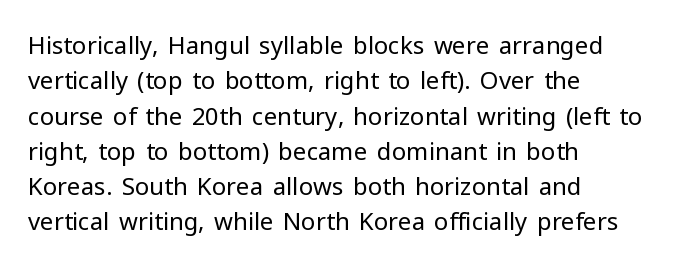
The image shows 24 px text type, upright; set left-aligned, normal line spacing (1.47x), normal letter spacing, not underlined.
